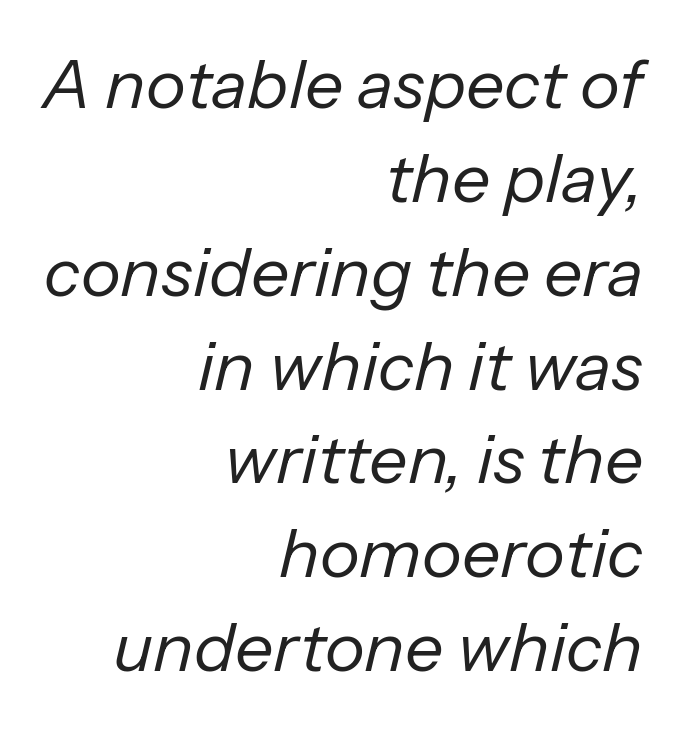
The image shows 68 px regular-weight type, italic (leaning right); set right-aligned, normal line spacing (1.38x), normal letter spacing, not underlined; low stroke contrast and a medium x-height.
